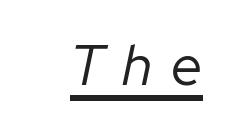
The image shows 56 px regular-weight type, italic (leaning right); set unusually wide letter spacing (+0.33 em), underlined; low stroke contrast and a medium x-height.
